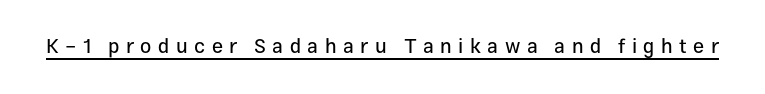
The image shows 20 px text type, upright; set unusually wide letter spacing (+0.32 em), underlined.
